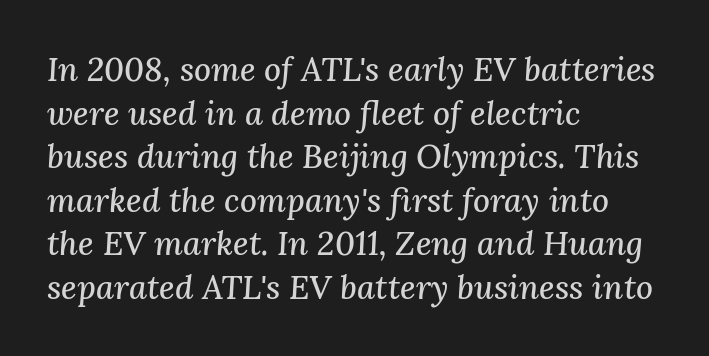
{"serif": "yes", "italic": "yes", "lean": "right", "slant_degrees": 3, "width": "normal", "stroke_contrast": "medium", "x_height": "medium", "monospaced": "no", "underline": "no", "align": "left", "line_spacing": "normal", "line_spacing_ratio": 1.32, "letter_spacing": "normal", "letter_spacing_em": 0.0, "glyph_px": 33}
